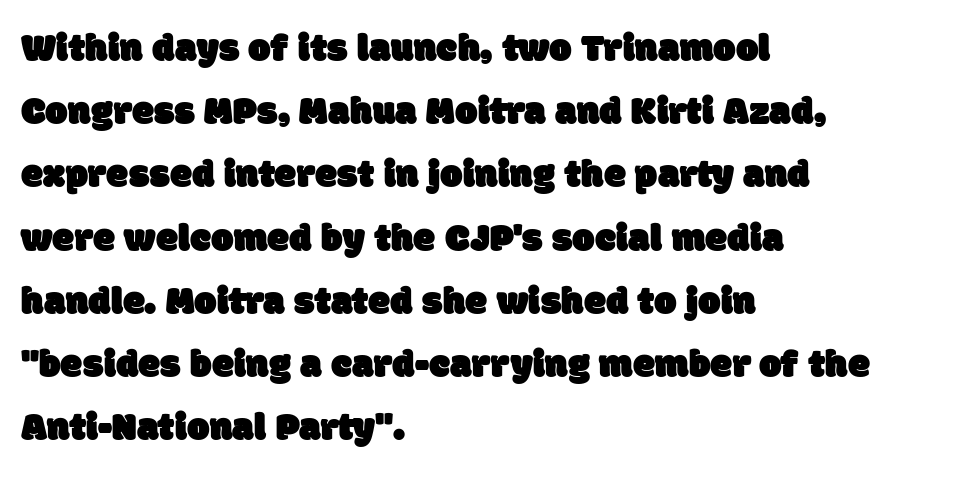
{"serif": "no", "width": "normal", "stroke_contrast": "low", "x_height": "large", "monospaced": "no", "underline": "no", "align": "left", "line_spacing": "normal", "line_spacing_ratio": 1.58, "letter_spacing": "normal", "letter_spacing_em": 0.0, "glyph_px": 40}
